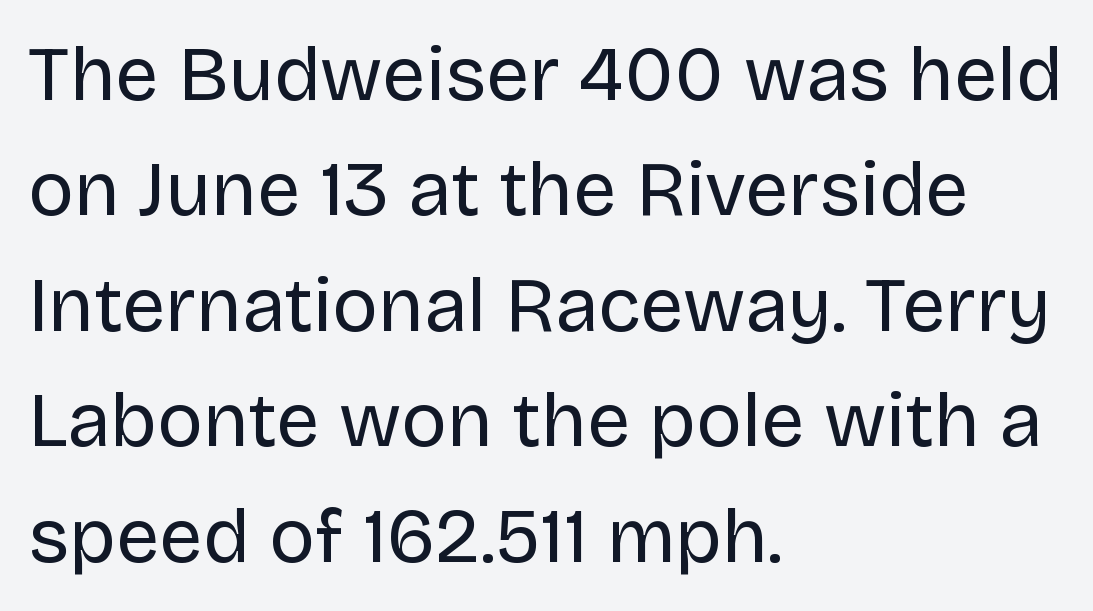
The image shows 77 px regular-weight sans-serif type, upright; set left-aligned, normal line spacing (1.5x), normal letter spacing, not underlined; low stroke contrast and a large x-height.
